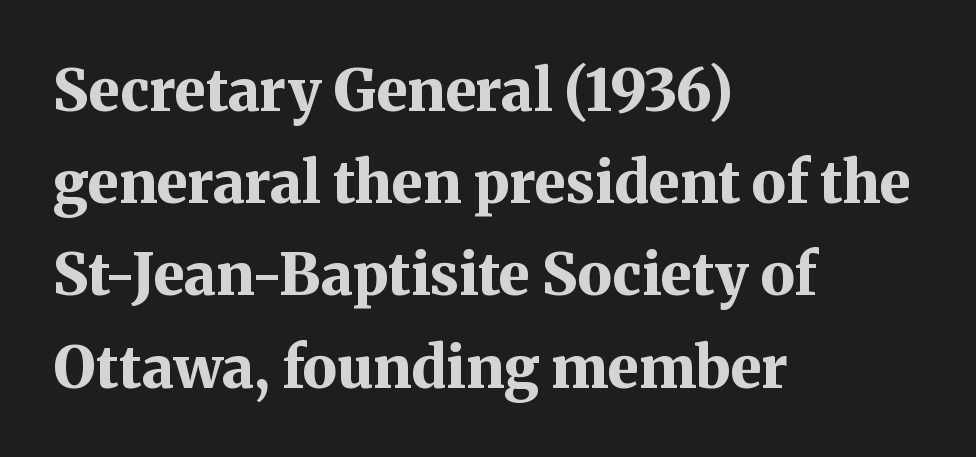
The image shows 58 px bold serif type, upright; set left-aligned, normal line spacing (1.59x), normal letter spacing, not underlined; medium stroke contrast and a medium x-height.
